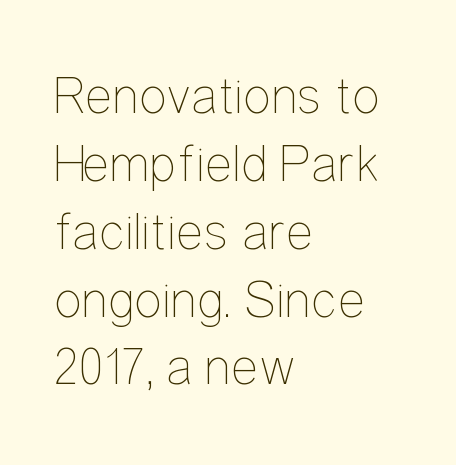
Q: Is the text bold? A: No.
Q: Is the text italic (slanted)? A: No, it is upright.
Q: Is the text underlined? A: No.
Q: How is the paragraph aligned? A: Left-aligned.
Q: Is the spacing between letters normal or unusually wide? A: Normal.
Q: Is the spacing between lines tight, normal or loose? A: Normal.
Q: Width (condensed, normal, or wide)? A: Condensed.
Q: Stroke contrast? A: Low.
Q: x-height? A: Medium.
Q: Monospaced? A: No.
